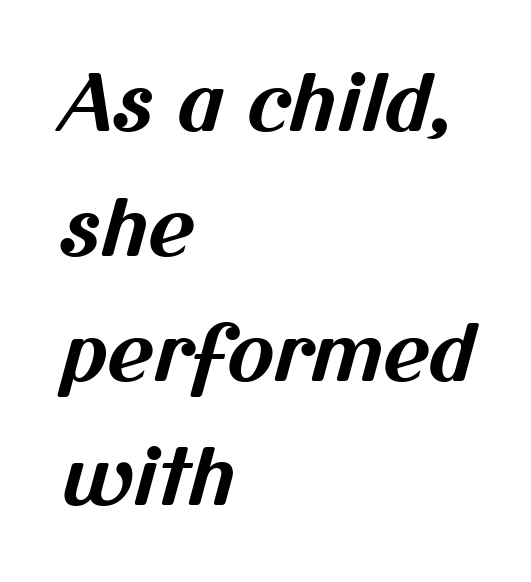
The image shows 79 px bold sans-serif type; set left-aligned, normal line spacing (1.58x), normal letter spacing, not underlined; medium stroke contrast and a medium x-height.
